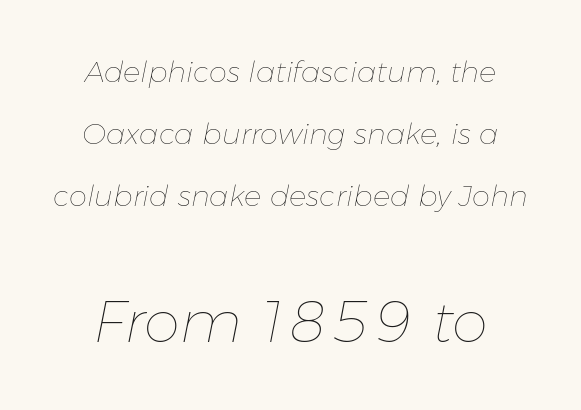
Q: Is the text bold? A: No.
Q: Is the text italic (slanted)? A: Yes, it leans right by about 11 degrees.
Q: Is the text underlined? A: No.
Q: Is the spacing between letters normal or unusually wide? A: Normal.
Q: Is the spacing between lines tight, normal or loose? A: Loose.
Q: Which block of text is set in a larger size, the first (top) or the second (bottom)? A: The second (bottom) one.
Q: Width (condensed, normal, or wide)? A: Normal.
Q: Stroke contrast? A: Low.
Q: x-height? A: Medium.
Q: Monospaced? A: No.
